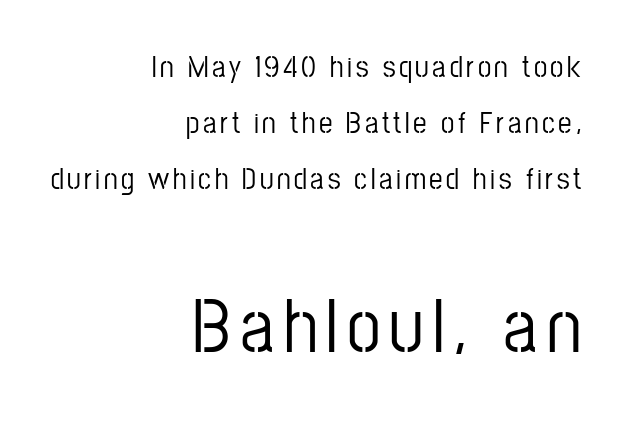
Q: Is the text italic (slanted)? A: No, it is upright.
Q: Is the typeface a serif or a sans-serif typeface? A: Sans-serif.
Q: Is the text underlined? A: No.
Q: How is the paragraph aligned? A: Right-aligned.
Q: Which block of text is set in a larger size, the first (top) or the second (bottom)? A: The second (bottom) one.
Q: Width (condensed, normal, or wide)? A: Condensed.
Q: Stroke contrast? A: Low.
Q: x-height? A: Medium.
Q: Monospaced? A: No.
